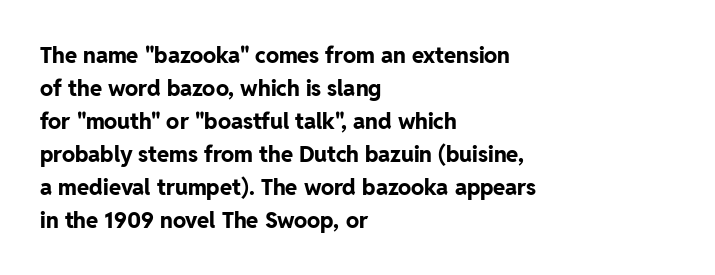
You'd pick this weight for a headline — it's a proper bold. The lettering holds an erect, upright posture throughout. Glance below the letters and you will spot only blank space. Layout note: lines flush left. Characters follow at the spacing the type designer built in. These lines sit exactly where default settings would place them.
